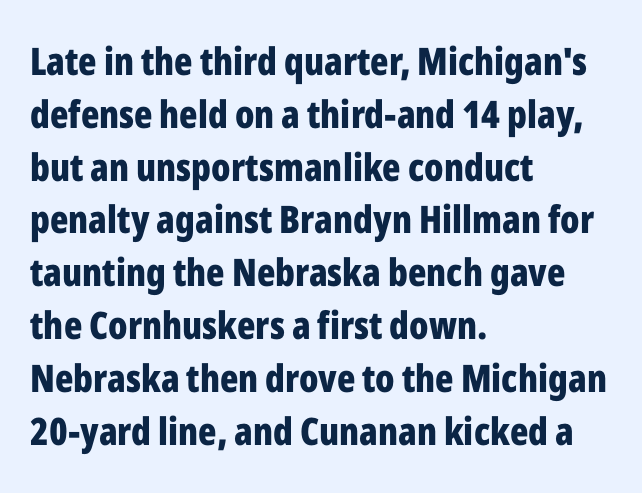
{"serif": "no", "italic": "no", "bold": "yes", "weight": "bold", "width": "condensed", "stroke_contrast": "low", "x_height": "medium", "monospaced": "no", "underline": "no", "align": "left", "line_spacing": "normal", "line_spacing_ratio": 1.39, "letter_spacing": "normal", "letter_spacing_em": 0.0, "glyph_px": 38}
